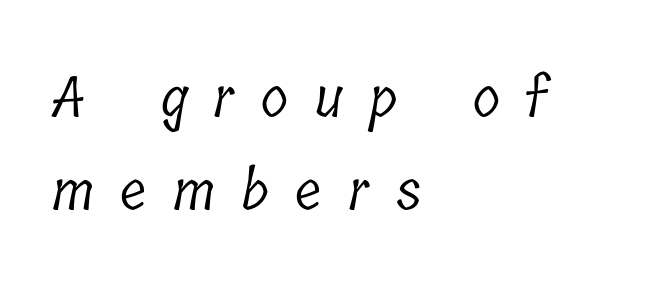
The image shows 56 px light, condensed serif type; set left-aligned, normal line spacing (1.66x), unusually wide letter spacing (+0.47 em), not underlined; low stroke contrast and a medium x-height.
